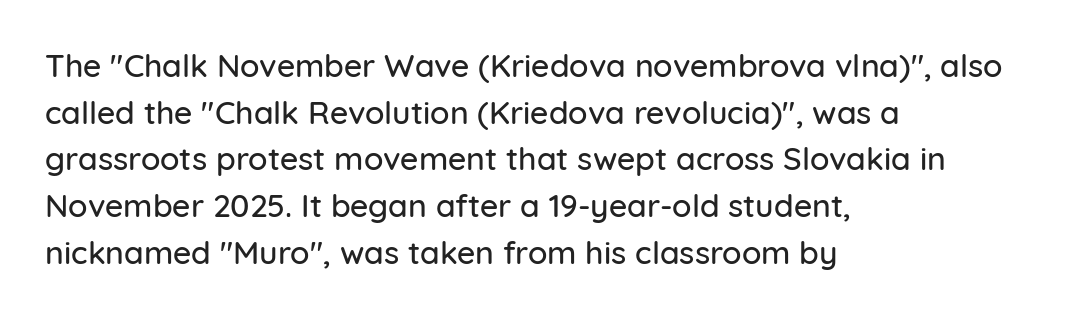
The image shows 32 px sans-serif type, upright; set left-aligned, normal line spacing (1.46x), normal letter spacing, not underlined; low stroke contrast and a medium x-height.
